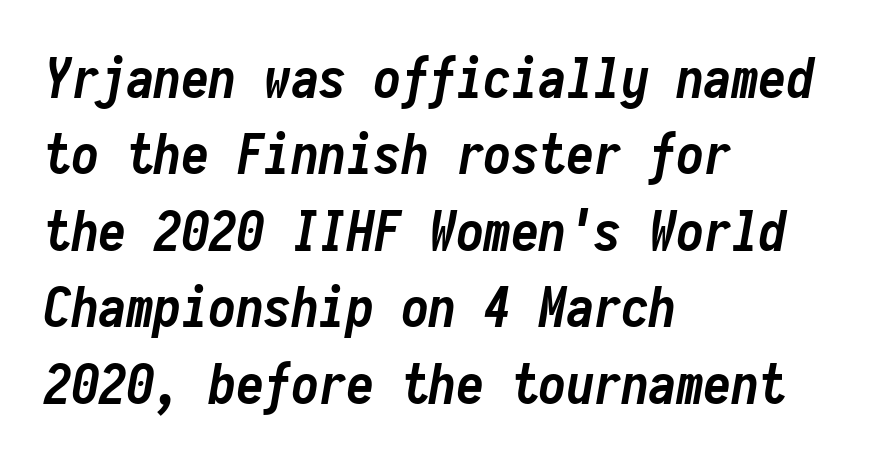
The face used here is monospaced, like something from a code editor. Clear beneath every line of the passage. Is there much room between lines? A standard amount, neither cramped nor airy. Slant detected: the letters are inclined.
